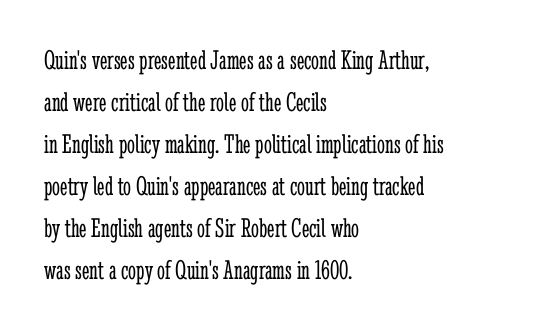
The image shows 28 px light, condensed serif type, upright; set left-aligned, normal line spacing (1.5x), normal letter spacing, not underlined; low stroke contrast and a medium x-height.
